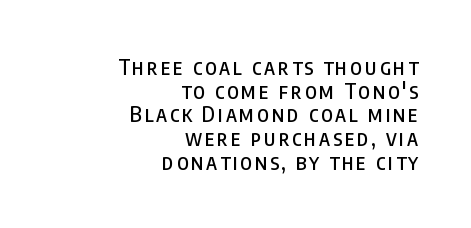
The image shows 21 px text type, upright; set right-aligned, tight line spacing (1.13x), not underlined.
